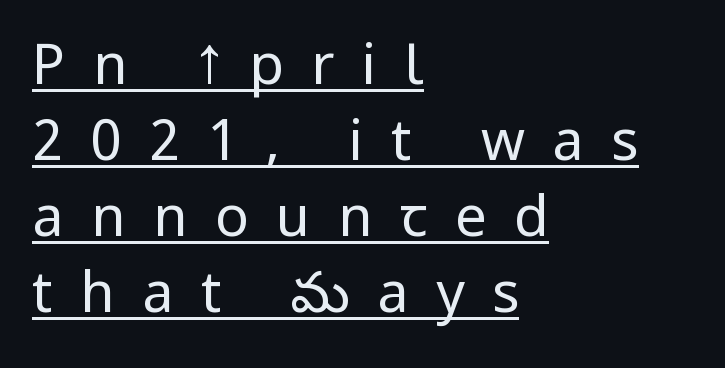
Q: Is the text bold? A: No.
Q: Is the text italic (slanted)? A: No, it is upright.
Q: Is the typeface a serif or a sans-serif typeface? A: Sans-serif.
Q: Is the text underlined? A: Yes.
Q: How is the paragraph aligned? A: Left-aligned.
Q: Is the spacing between letters normal or unusually wide? A: Unusually wide.
Q: Is the spacing between lines tight, normal or loose? A: Normal.
Q: Width (condensed, normal, or wide)? A: Condensed.
Q: Stroke contrast? A: Low.
Q: x-height? A: Large.
Q: Monospaced? A: No.
